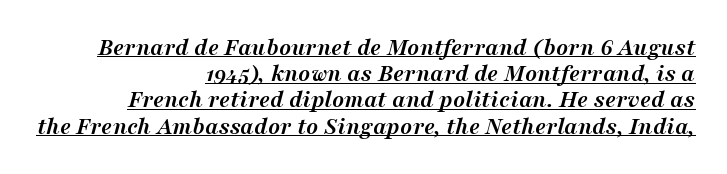
Q: Is the text bold? A: Yes.
Q: Is the text italic (slanted)? A: Yes, it leans right by about 16 degrees.
Q: Is the text underlined? A: Yes.
Q: How is the paragraph aligned? A: Right-aligned.
Q: Is the spacing between letters normal or unusually wide? A: Normal.
Q: Is the spacing between lines tight, normal or loose? A: Tight.
